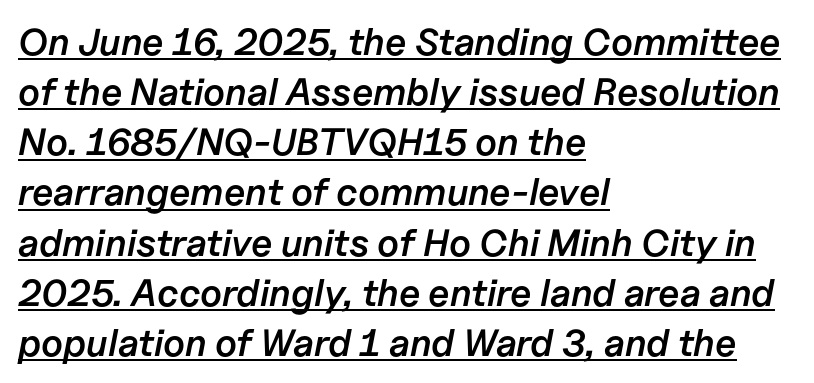
Q: Is the text bold? A: Semi-bold.
Q: Is the text italic (slanted)? A: Yes, it leans right by about 11 degrees.
Q: Is the text underlined? A: Yes.
Q: How is the paragraph aligned? A: Left-aligned.
Q: Is the spacing between letters normal or unusually wide? A: Normal.
Q: Is the spacing between lines tight, normal or loose? A: Normal.
Q: Width (condensed, normal, or wide)? A: Normal.
Q: Stroke contrast? A: Low.
Q: x-height? A: Medium.
Q: Monospaced? A: No.
